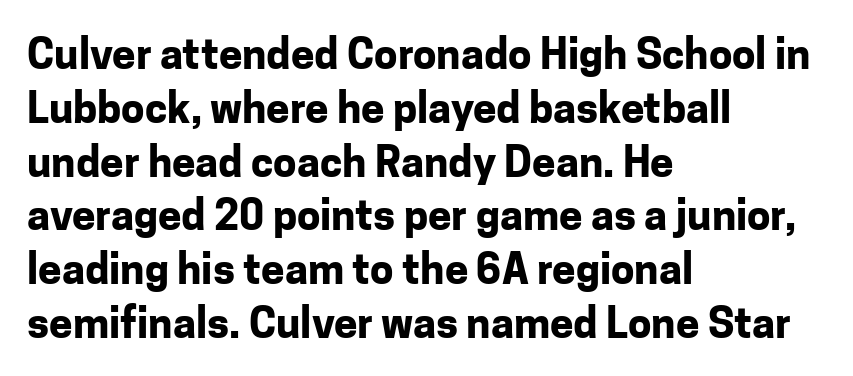
Here the glyphs are tracked normally, forming tight word shapes. The face used here is a sans, in the tradition of grotesques and geometrics. Proportional: the letters do not fall into vertical columns. This rendering uses left alignment, leaving the right contour irregular.
